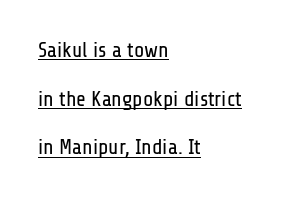
Q: Is the text bold? A: No.
Q: Is the text italic (slanted)? A: No, it is upright.
Q: Is the text underlined? A: Yes.
Q: How is the paragraph aligned? A: Left-aligned.
Q: Is the spacing between letters normal or unusually wide? A: Normal.
Q: Is the spacing between lines tight, normal or loose? A: Loose.
